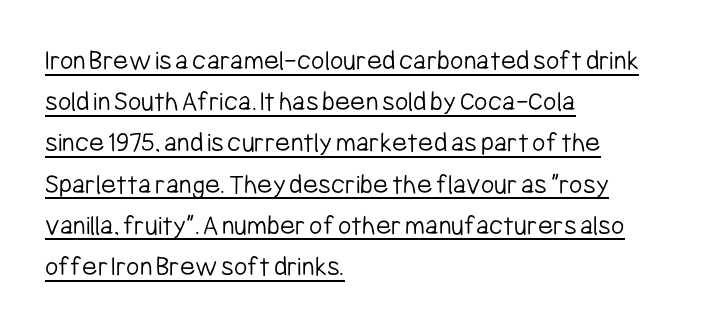
{"serif": "no", "italic": "no", "bold": "no", "weight": "light", "width": "condensed", "stroke_contrast": "low", "x_height": "medium", "monospaced": "no", "underline": "yes", "align": "left", "line_spacing": "normal", "line_spacing_ratio": 1.42, "letter_spacing": "normal", "letter_spacing_em": 0.0, "glyph_px": 29}
